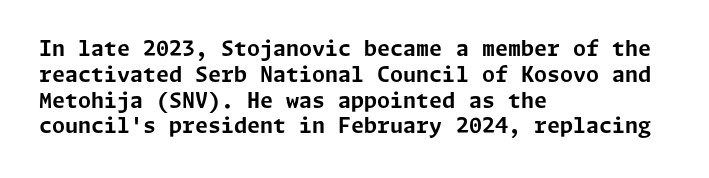
The letters stand upright; this is a roman face. Every row of glyphs begins at an identical x-position on the left. Between one letter and the next there's only the usual sliver of space. Caption: bold face, heavy strokes.
